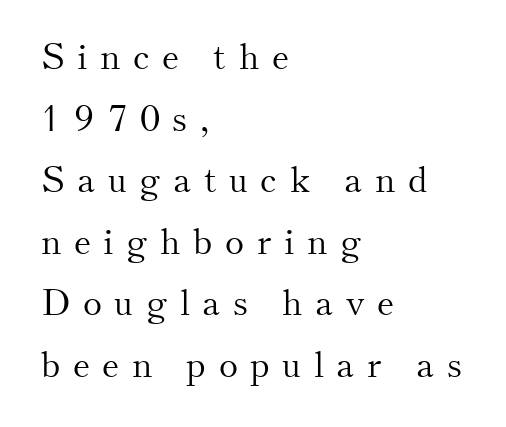
{"serif": "yes", "italic": "no", "bold": "no", "weight": "light", "width": "normal", "stroke_contrast": "medium", "x_height": "small", "monospaced": "no", "underline": "no", "align": "left", "line_spacing_ratio": 1.71, "letter_spacing": "wide", "letter_spacing_em": 0.35, "glyph_px": 36}
